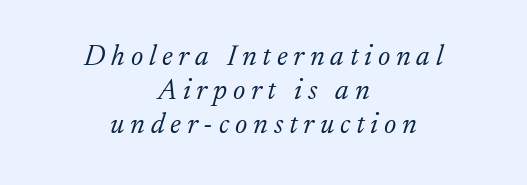
The passage shown is typed in a proportional face where columns would drift. When letters slant like this, we call the style italic. In terms of letterform style, serifs are clearly present. Compared with typical body copy, the letter spacing here is much looser.
